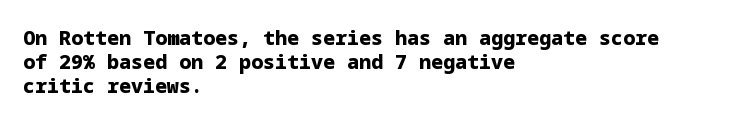
{"italic": "no", "bold": "yes", "underline": "no", "align": "left", "line_spacing_ratio": 1.2, "letter_spacing": "normal", "letter_spacing_em": 0.0, "glyph_px": 20}
